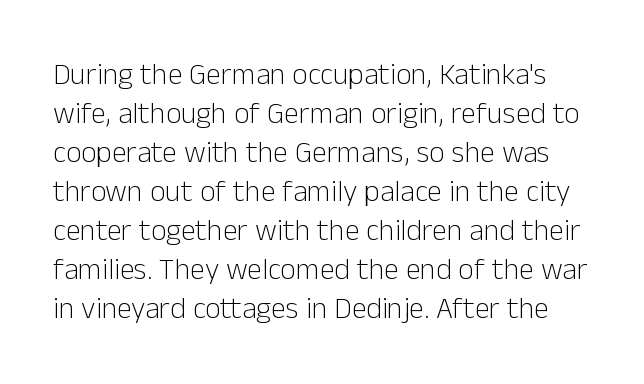
The image shows 30 px light sans-serif type, upright; set normal line spacing (1.3x), normal letter spacing, not underlined; low stroke contrast and a medium x-height.
